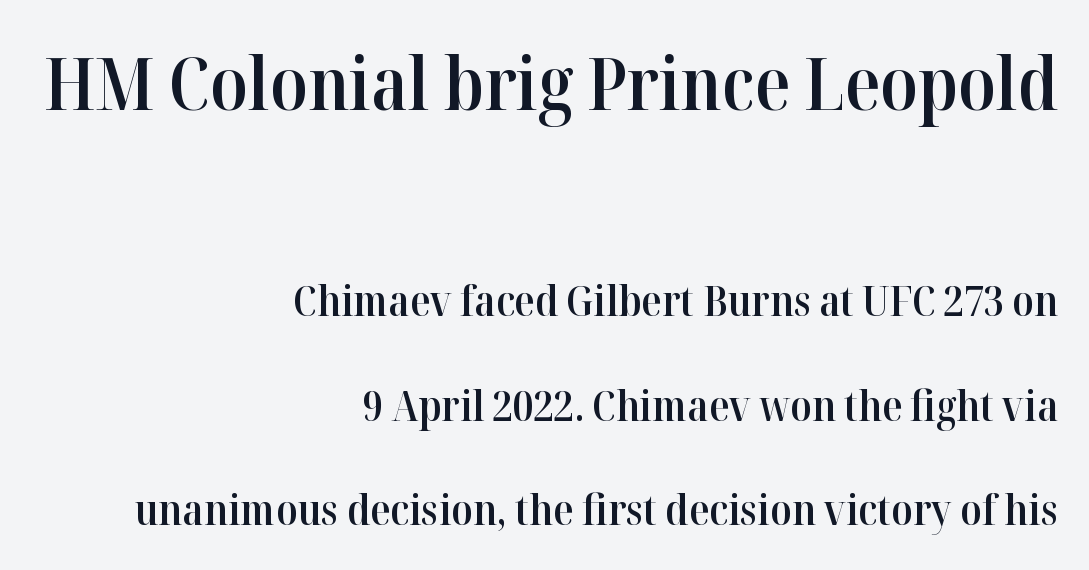
Q: Is the text bold? A: Semi-bold.
Q: Is the text italic (slanted)? A: No, it is upright.
Q: Is the typeface a serif or a sans-serif typeface? A: Serif.
Q: Is the text underlined? A: No.
Q: How is the paragraph aligned? A: Right-aligned.
Q: Is the spacing between letters normal or unusually wide? A: Normal.
Q: Is the spacing between lines tight, normal or loose? A: Loose.
Q: Which block of text is set in a larger size, the first (top) or the second (bottom)? A: The first (top) one.
Q: Width (condensed, normal, or wide)? A: Normal.
Q: Stroke contrast? A: High.
Q: x-height? A: Medium.
Q: Monospaced? A: No.
